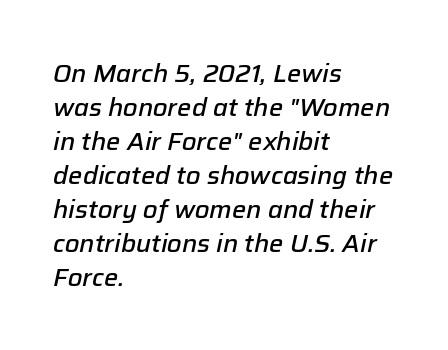
The foot of each line stays bare and open. Reading down the column, the eye jumps a familiar distance to each next line. The compositor pushed each line to the left boundary. The glyphs have the mass of a demibold cut, below bold.
